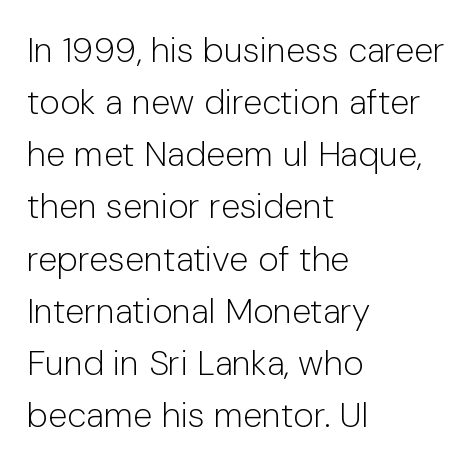
Spacing verdict: proportional, widths tailored to each character. This rendering uses left alignment, leaving the right contour irregular. Vertical strokes here are truly vertical. A quiet, ordinary-to-light weight characterises the typeface. Serif or sans? Sans — the stroke terminals are bare. No extra tracking has been applied to these lines.
